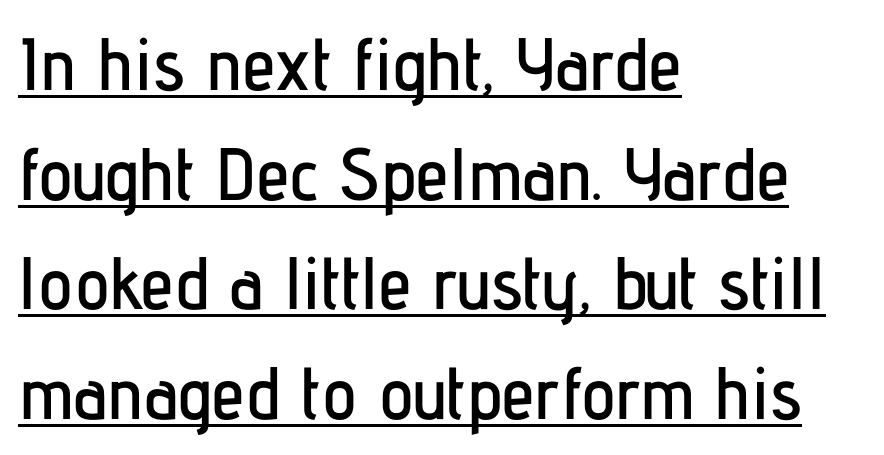
The face used here is proportionally spaced, like ordinary book or web type. Compared with undecorated copy, this sample adds a rule below the words. The passage shown is typeset with a sans-serif family. Vertically, the passage feels balanced, rows spaced as you'd expect. Caption: standard tracking, unaltered. These lines were composed using upright roman letters.
